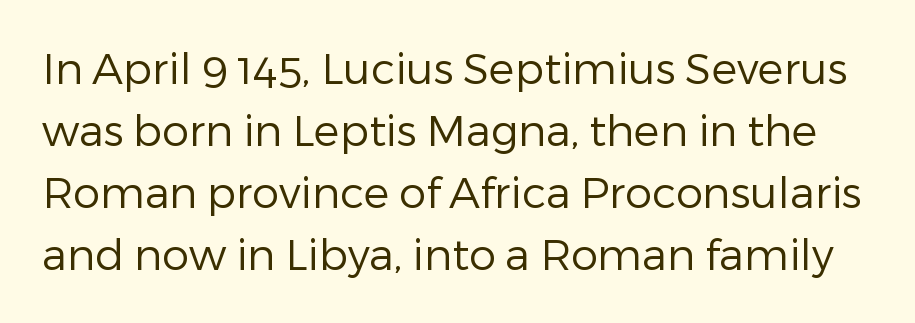
The image shows 43 px regular-weight sans-serif type, upright; set normal line spacing (1.44x), normal letter spacing, not underlined; low stroke contrast and a medium x-height.
